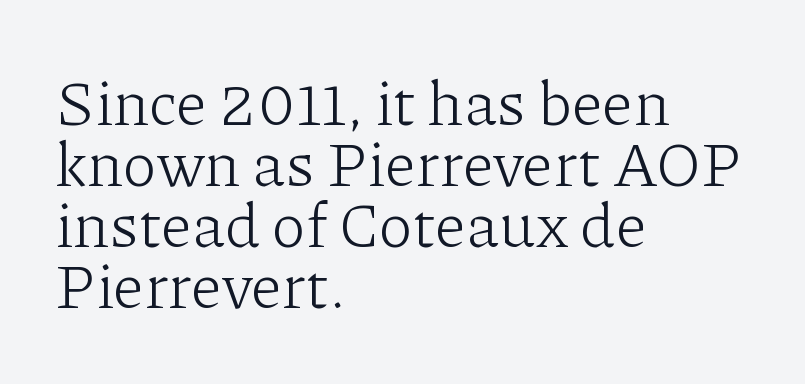
{"serif": "yes", "italic": "no", "bold": "no", "weight": "light", "width": "normal", "stroke_contrast": "low", "x_height": "medium", "monospaced": "no", "underline": "no", "align": "left", "line_spacing": "tight", "line_spacing_ratio": 0.97, "letter_spacing": "normal", "letter_spacing_em": 0.0, "glyph_px": 63}
